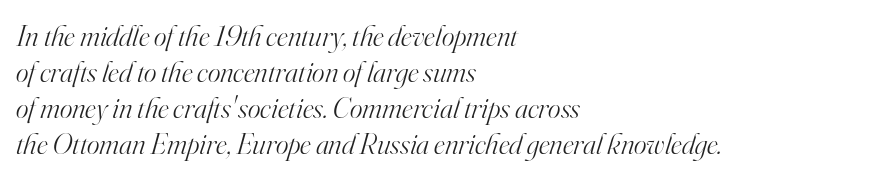
Q: Is the text bold? A: No.
Q: Is the text italic (slanted)? A: Yes, it leans right by about 16 degrees.
Q: Is the typeface a serif or a sans-serif typeface? A: Serif.
Q: Is the text underlined? A: No.
Q: How is the paragraph aligned? A: Left-aligned.
Q: Is the spacing between letters normal or unusually wide? A: Normal.
Q: Width (condensed, normal, or wide)? A: Normal.
Q: Stroke contrast? A: High.
Q: x-height? A: Small.
Q: Monospaced? A: No.
